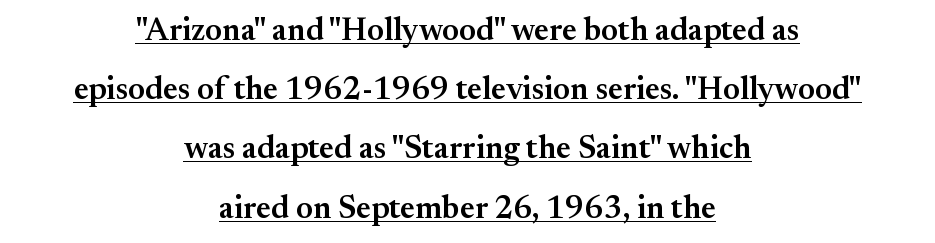
{"serif": "yes", "italic": "no", "bold": "semi", "weight": "semibold", "width": "normal", "stroke_contrast": "medium", "x_height": "small", "monospaced": "no", "underline": "yes", "align": "center", "line_spacing_ratio": 1.85, "letter_spacing": "normal", "letter_spacing_em": 0.0, "glyph_px": 32}
